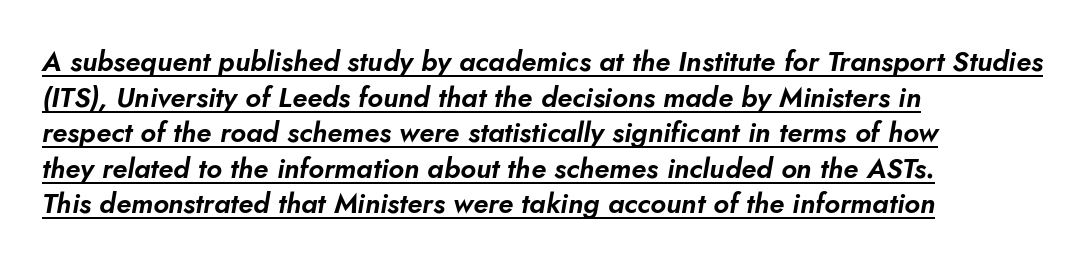
In terms of posture, this sample is oblique. The compositor pushed each line to the left boundary. No extra tracking has been applied to these lines. You can see a thin bar hugging the bottom of the glyphs.
